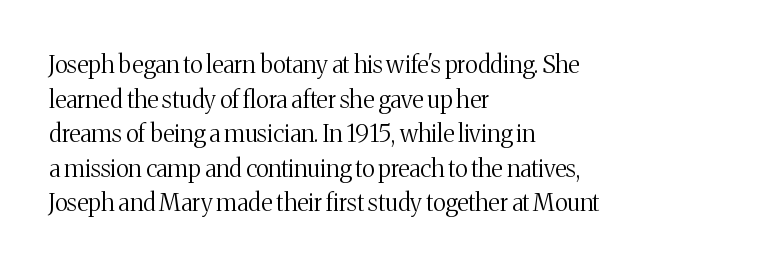
Regarding leading, the lines here are spaced in the standard way. The letters look calm and open, with moderate or lighter stems. Layout note: lines flush left. The rendering keeps characters at their native spacing. The lettering stays uniformly vertical, giving the passage a roman look. Underline: absent.
